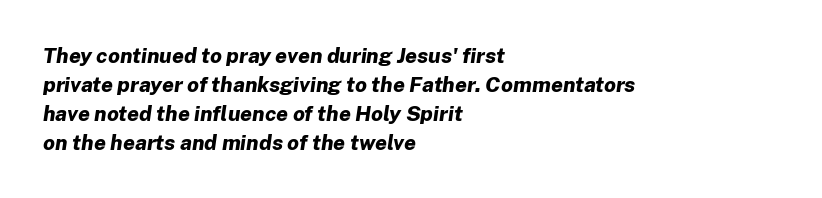
Observe the lean: these are italic letterforms. The lines in this sample share a left origin and differ only in where they stop. The line texture is even and compact thanks to regular tracking. The area under the type is left untouched. Heavy, bold letterforms. Quick note: interline space is typical.
